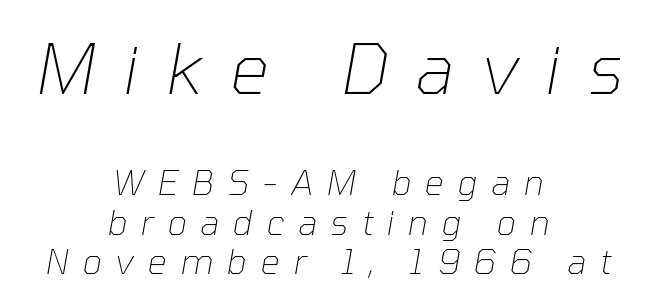
Both edges are ragged and mirror each other, which tells us the setting is centered. What stands out about the letter spacing? Its width — letters are far apart. The weight tops out at a normal text grade. Words float on clear page, feet unadorned. If you squint, the top block still reads clearly — it's the larger of the two. The whole block is typeset with a tilt.
